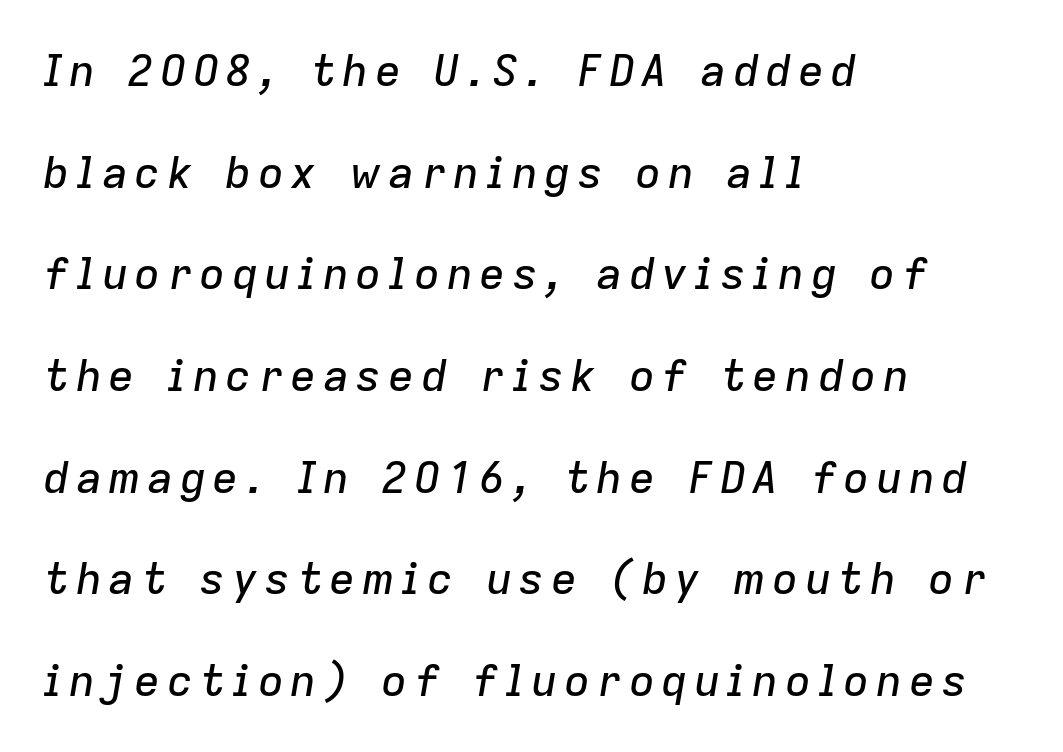
{"italic": "yes", "lean": "right", "slant_degrees": 9, "width": "normal", "stroke_contrast": "low", "x_height": "medium", "monospaced": "no", "underline": "no", "align": "left", "line_spacing": "loose", "line_spacing_ratio": 2.31, "glyph_px": 44}
